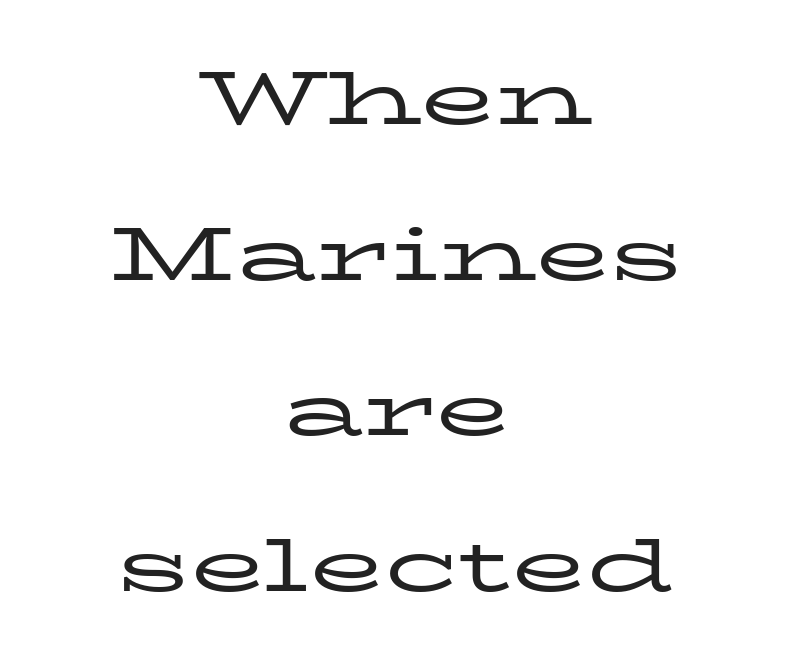
Upright lettering throughout. Unlike a clean sans, this face finishes its strokes with serifs. Rows of type keep a wide berth in the vertical direction. Vertical stems look standard width or narrower in stroke.
